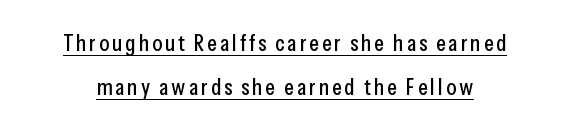
Every word sits above its own underline. In terms of leading, this rendering errs on the spacious side. This is roman type, the default non-slanted kind.
